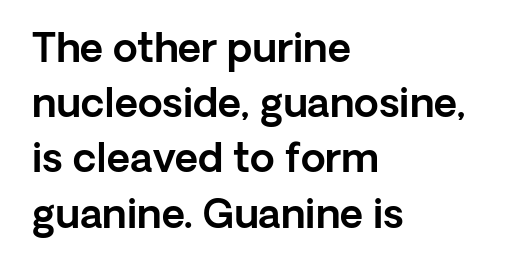
Q: Is the text italic (slanted)? A: No, it is upright.
Q: Is the typeface a serif or a sans-serif typeface? A: Sans-serif.
Q: Is the text underlined? A: No.
Q: How is the paragraph aligned? A: Left-aligned.
Q: Is the spacing between letters normal or unusually wide? A: Normal.
Q: Is the spacing between lines tight, normal or loose? A: Normal.
Q: Width (condensed, normal, or wide)? A: Normal.
Q: x-height? A: Medium.
Q: Monospaced? A: No.
